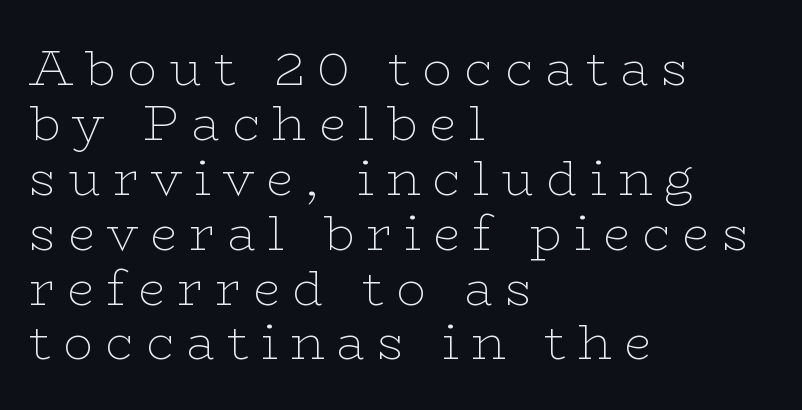
Honestly, the rows look squashed on top of each other. Rendered with straight, roman letterforms. If you drew a ruler down the left edge, every line would touch it. The passage shown is not bold in any degree. Display-style spreading of the glyphs; the letterfit is very open. The characters display serif detailing at their extremities.
